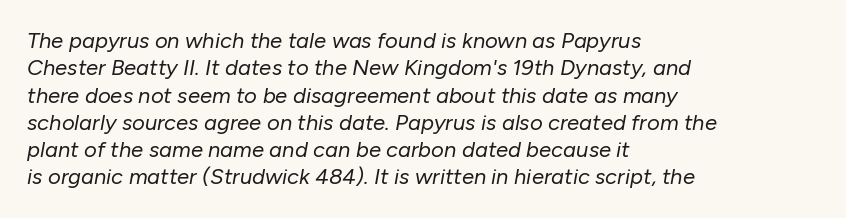
The lines in this sample share a left origin and differ only in where they stop. Observe the ordinary spacing: letters are neighbours, not strangers. Type without underlining. A typesetter would mark this as italic.
